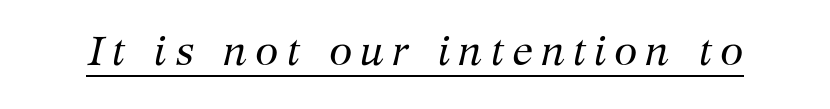
{"serif": "yes", "italic": "yes", "lean": "right", "slant_degrees": 12, "bold": "no", "weight": "regular", "width": "normal", "stroke_contrast": "medium", "x_height": "medium", "monospaced": "no", "underline": "yes", "glyph_px": 42}
